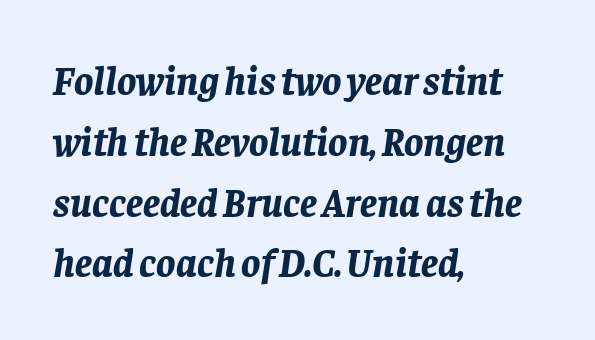
Thick stems and heavy bowls — unmistakably bold. Words appear dense and cohesive because spacing is normal. All the whitespace from short lines collects on the right. Is there much room between lines? A standard amount, neither cramped nor airy.
